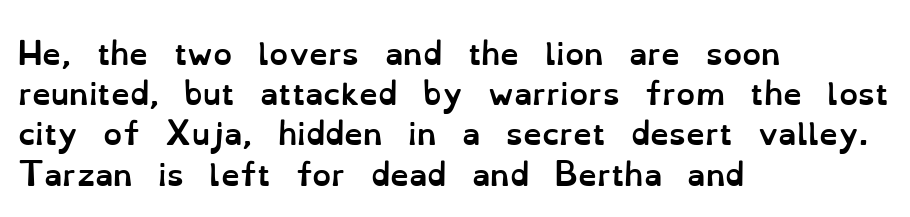
{"italic": "no", "bold": "yes", "weight": "semibold", "width": "normal", "stroke_contrast": "low", "x_height": "small", "monospaced": "no", "underline": "no", "align": "left", "line_spacing": "normal", "line_spacing_ratio": 1.34, "letter_spacing": "normal", "letter_spacing_em": 0.0, "glyph_px": 30}
